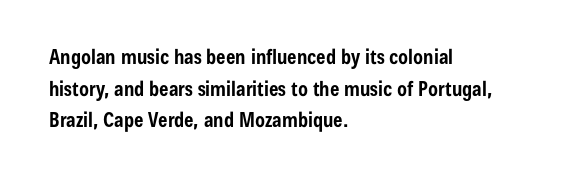
If you drew a line through each stem, it would be perfectly vertical. Nobody drew a line under any word here. A full-strength bold gives these letters their thick strokes. Honestly, the letter spacing is just normal — you wouldn't notice it. Left-aligned paragraph, ragged on the right.
